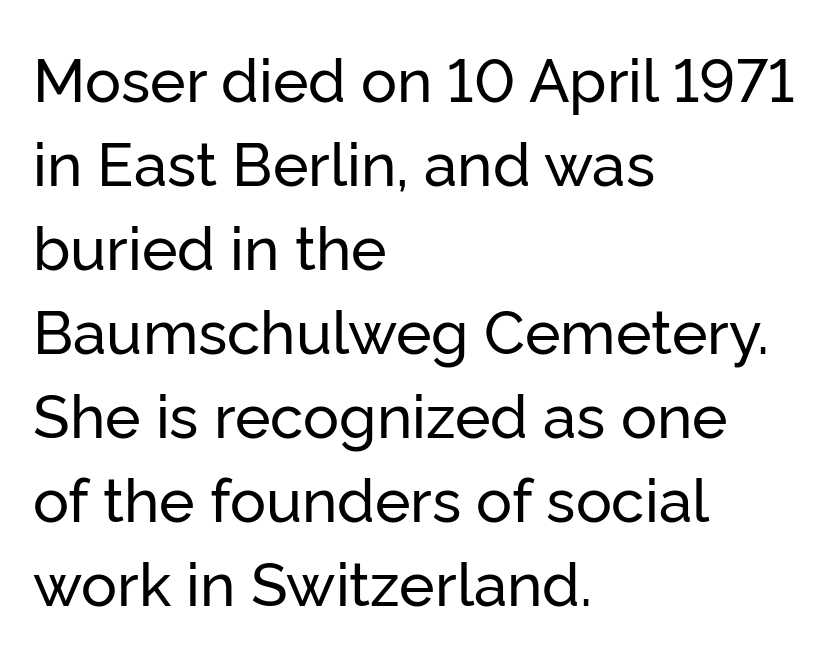
Each letter keeps its own natural width here, so spacing adapts to shape. If you drew a line through each stem, it would be perfectly vertical. Inter-character spacing is left at the font's built-in metrics. Casual observation: everything's shoved over to the left. Each row of text sits above clean, open space.
